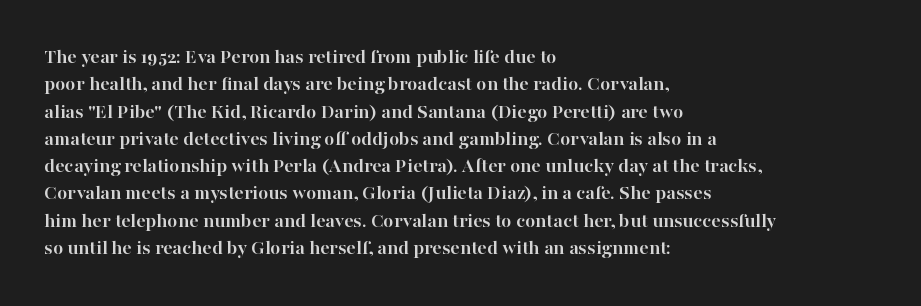
The image shows 21 px bold type, upright; set left-aligned, normal line spacing (1.3x), normal letter spacing, not underlined.
